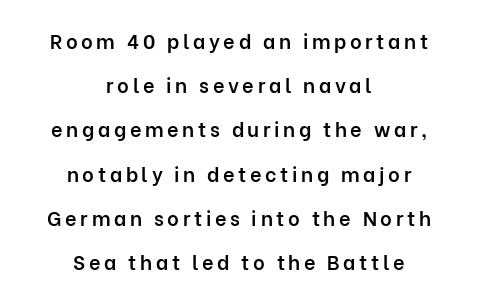
Q: Is the text bold? A: Semi-bold.
Q: Is the text italic (slanted)? A: No, it is upright.
Q: Is the text underlined? A: No.
Q: How is the paragraph aligned? A: Centered.
Q: Is the spacing between lines tight, normal or loose? A: Loose.
